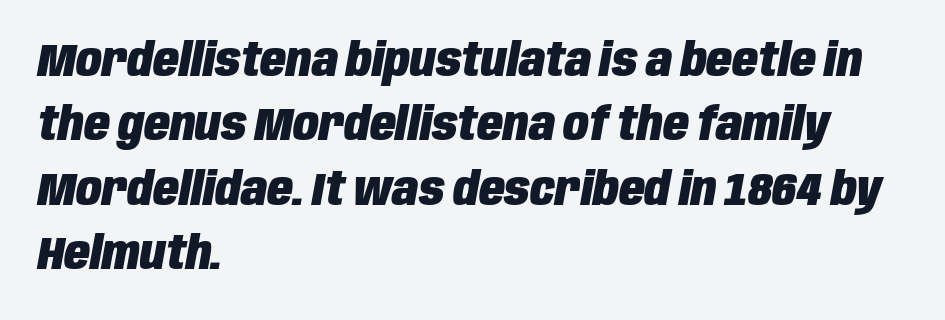
Q: Is the text bold? A: Yes.
Q: Is the text italic (slanted)? A: Yes, it leans right by about 10 degrees.
Q: Is the text underlined? A: No.
Q: How is the paragraph aligned? A: Left-aligned.
Q: Is the spacing between letters normal or unusually wide? A: Normal.
Q: Is the spacing between lines tight, normal or loose? A: Normal.
Q: Width (condensed, normal, or wide)? A: Condensed.
Q: Stroke contrast? A: Low.
Q: x-height? A: Large.
Q: Monospaced? A: No.
